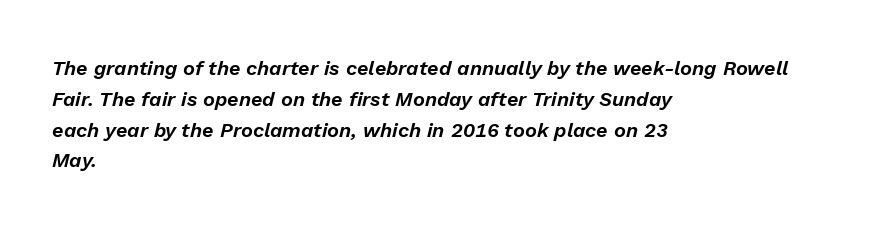
Q: Is the text italic (slanted)? A: Yes, it leans right by about 13 degrees.
Q: Is the text underlined? A: No.
Q: How is the paragraph aligned? A: Left-aligned.
Q: Is the spacing between letters normal or unusually wide? A: Normal.
Q: Is the spacing between lines tight, normal or loose? A: Normal.
